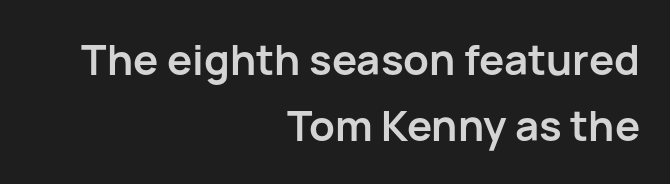
The image shows 42 px semibold sans-serif type, upright; set right-aligned, normal line spacing (1.57x), normal letter spacing, not underlined; low stroke contrast and a medium x-height.
